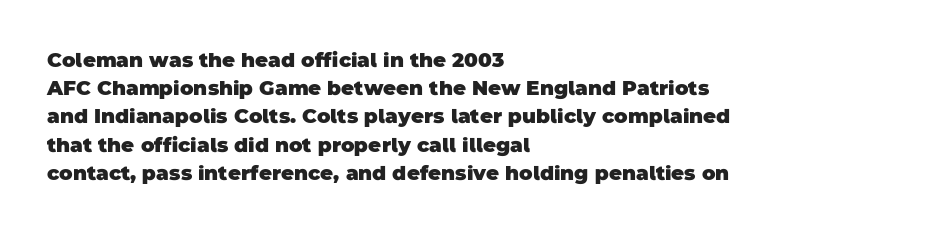
Q: Is the text bold? A: Yes.
Q: Is the text underlined? A: No.
Q: How is the paragraph aligned? A: Left-aligned.
Q: Is the spacing between letters normal or unusually wide? A: Normal.
Q: Is the spacing between lines tight, normal or loose? A: Normal.
